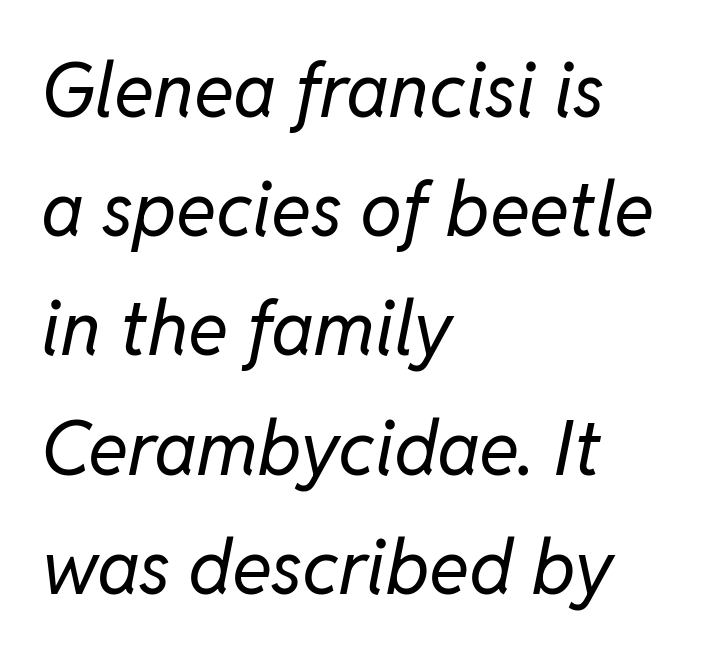
The image shows 75 px regular-weight type, italic (leaning right); set left-aligned, normal line spacing (1.59x), normal letter spacing, not underlined; low stroke contrast and a medium x-height.
